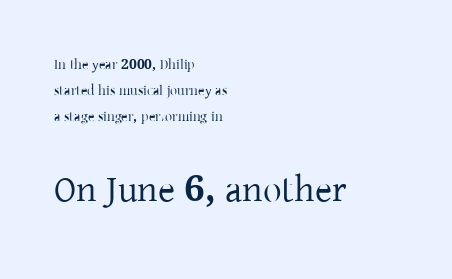
The image shows 37 px serif type, upright; set left-aligned, line spacing 1.86x, normal letter spacing, not underlined; the second (bottom) block is 2.64x larger; low stroke contrast and a medium x-height.
